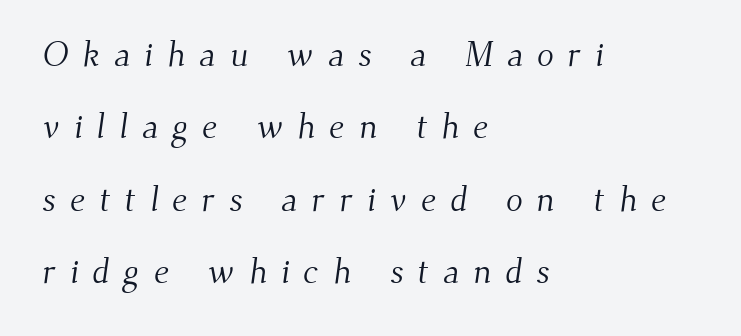
Descender tails drop into unmarked territory. Leftover space on each line is placed entirely after the last word. Is the type heavy? It reads as light-to-regular instead. Students, observe: this is what heavily led, spacious text looks like. You can tell from the footed stems that serif type was used.
